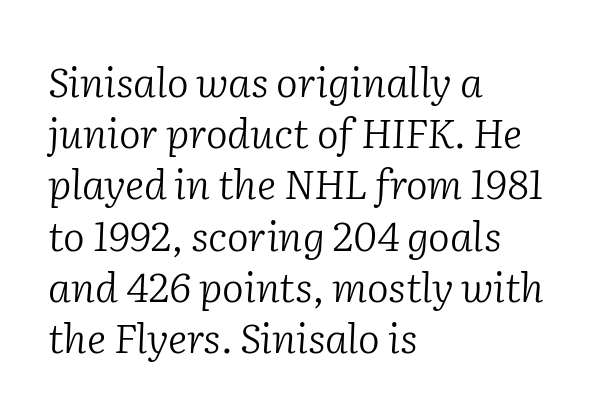
The image shows 41 px light serif type, italic (leaning right); set left-aligned, normal line spacing (1.25x), normal letter spacing, not underlined; low stroke contrast and a medium x-height.
